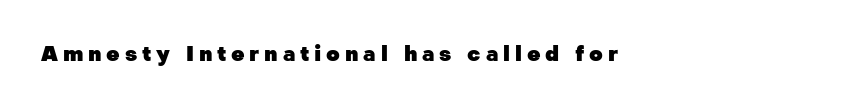
A roman cut, with each character standing at attention. Typesetter's note: full bold, strokes at maximum text heaviness. Underline: absent. Compared with typical body copy, the letter spacing here is much looser.
